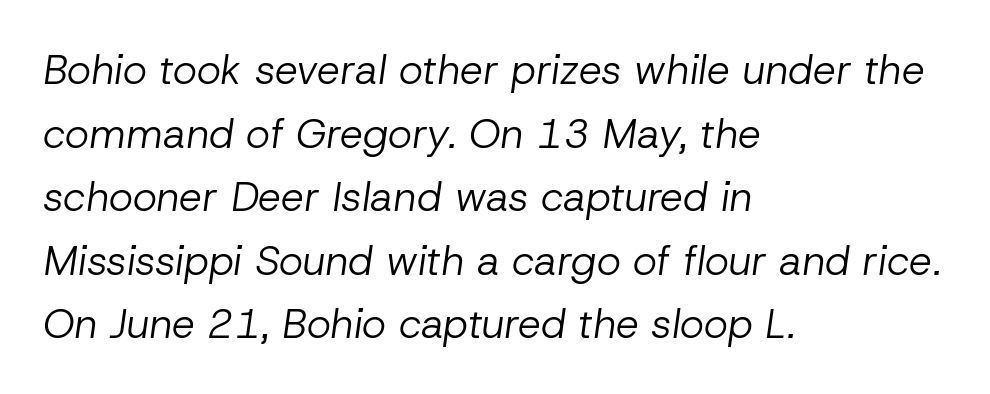
The image shows 41 px regular-weight type, italic (leaning right); set left-aligned, normal line spacing (1.55x), normal letter spacing, not underlined; low stroke contrast and a medium x-height.
